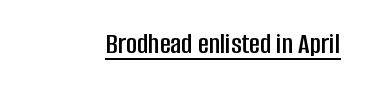
The image shows 30 px condensed sans-serif type, upright; set right-aligned, normal letter spacing, underlined; low stroke contrast and a large x-height.
